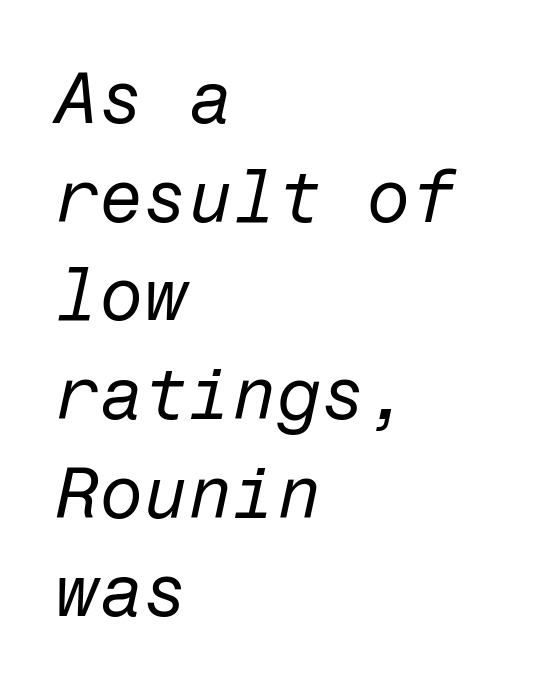
{"italic": "yes", "lean": "right", "slant_degrees": 12, "bold": "no", "weight": "regular", "width": "normal", "stroke_contrast": "low", "x_height": "medium", "underline": "no", "align": "left", "line_spacing": "normal", "line_spacing_ratio": 1.37, "letter_spacing": "normal", "letter_spacing_em": 0.0, "glyph_px": 72}
